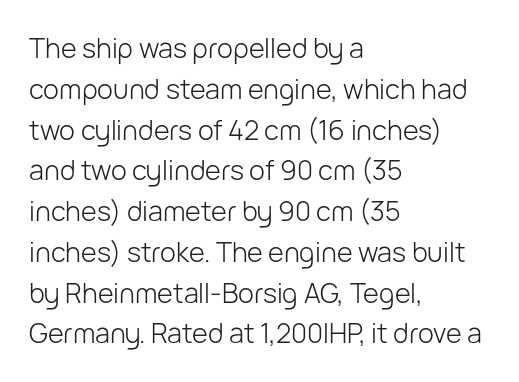
The passage shown stacks its lines at a standard gap. Plain, unruled lines of type. Summary of weight: not heavy and not bold. The rendering keeps characters at their native spacing. Notice how the stems are strictly vertical — no italics here.
